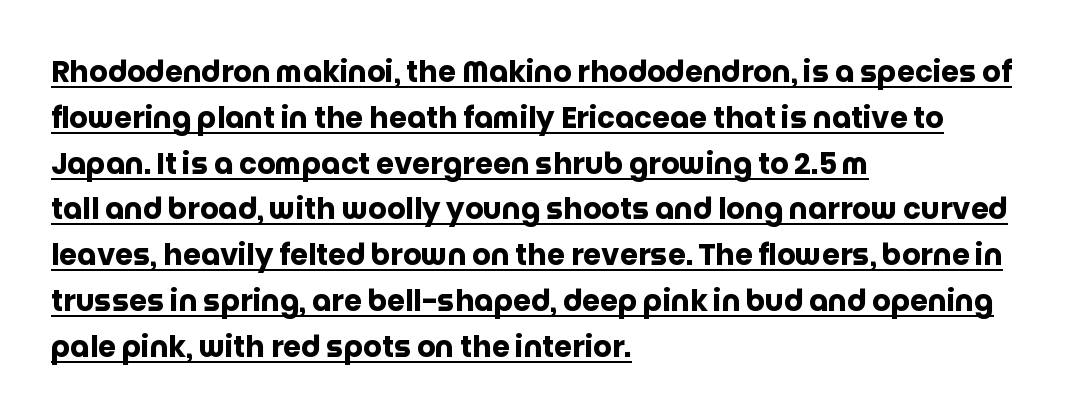
Q: Is the text bold? A: Yes.
Q: Is the text italic (slanted)? A: No, it is upright.
Q: Is the typeface a serif or a sans-serif typeface? A: Sans-serif.
Q: Is the text underlined? A: Yes.
Q: How is the paragraph aligned? A: Left-aligned.
Q: Is the spacing between letters normal or unusually wide? A: Normal.
Q: Is the spacing between lines tight, normal or loose? A: Normal.
Q: Width (condensed, normal, or wide)? A: Normal.
Q: Stroke contrast? A: Low.
Q: x-height? A: Large.
Q: Monospaced? A: No.
